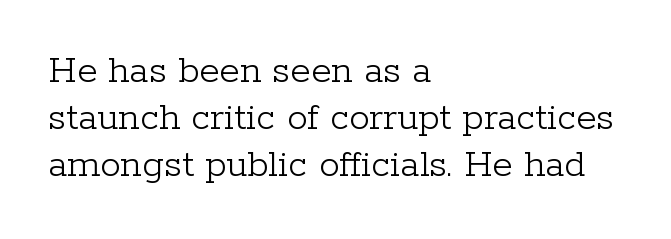
{"serif": "yes", "italic": "no", "bold": "no", "weight": "light", "width": "normal", "stroke_contrast": "low", "x_height": "medium", "monospaced": "no", "underline": "no", "align": "left", "line_spacing": "tight", "line_spacing_ratio": 1.15, "letter_spacing": "normal", "letter_spacing_em": 0.0, "glyph_px": 41}
